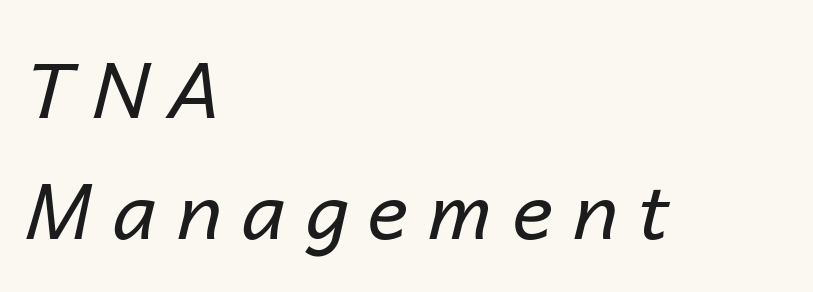
Q: Is the text bold? A: No.
Q: Is the text italic (slanted)? A: Yes, it leans right by about 14 degrees.
Q: Is the text underlined? A: No.
Q: How is the paragraph aligned? A: Left-aligned.
Q: Is the spacing between letters normal or unusually wide? A: Unusually wide.
Q: Is the spacing between lines tight, normal or loose? A: Normal.
Q: Width (condensed, normal, or wide)? A: Normal.
Q: Stroke contrast? A: Low.
Q: x-height? A: Medium.
Q: Monospaced? A: No.
